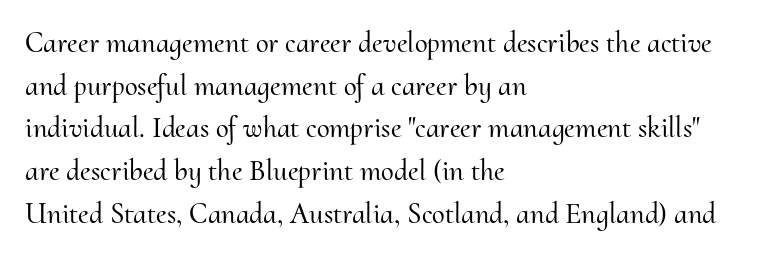
Q: Is the text italic (slanted)? A: No, it is upright.
Q: Is the typeface a serif or a sans-serif typeface? A: Serif.
Q: Is the text underlined? A: No.
Q: How is the paragraph aligned? A: Left-aligned.
Q: Is the spacing between letters normal or unusually wide? A: Normal.
Q: Is the spacing between lines tight, normal or loose? A: Normal.
Q: Width (condensed, normal, or wide)? A: Normal.
Q: Stroke contrast? A: Medium.
Q: x-height? A: Small.
Q: Monospaced? A: No.
